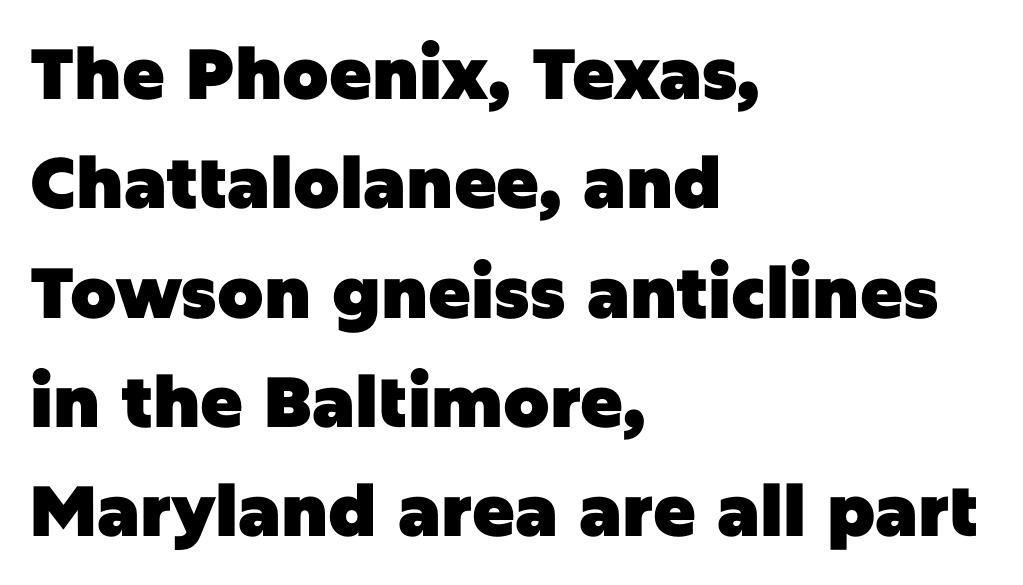
The image shows 71 px heavy sans-serif type, upright; set left-aligned, normal line spacing (1.54x), normal letter spacing, not underlined; low stroke contrast and a large x-height.
